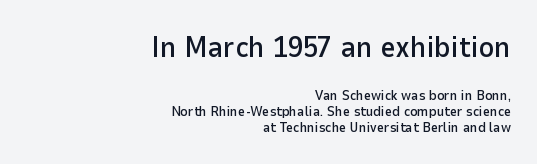
Q: Is the text italic (slanted)? A: No, it is upright.
Q: Is the typeface a serif or a sans-serif typeface? A: Sans-serif.
Q: Is the text underlined? A: No.
Q: How is the paragraph aligned? A: Right-aligned.
Q: Is the spacing between letters normal or unusually wide? A: Normal.
Q: Which block of text is set in a larger size, the first (top) or the second (bottom)? A: The first (top) one.
Q: Width (condensed, normal, or wide)? A: Normal.
Q: Stroke contrast? A: Low.
Q: x-height? A: Medium.
Q: Monospaced? A: No.
